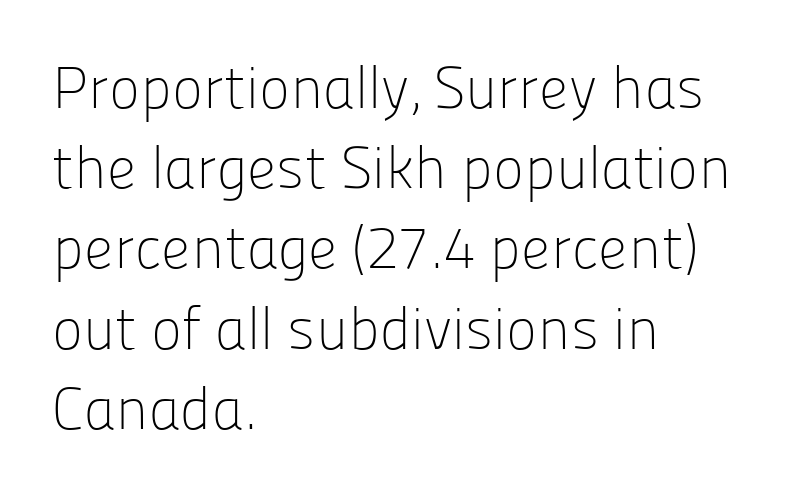
Glance below the letters and you will spot only blank space. Does the lettering tilt? It doesn't — this is upright. Visually the block forms a straight wall on the left and a jagged coastline on the right. This sample uses plain, unmodified letter spacing.
